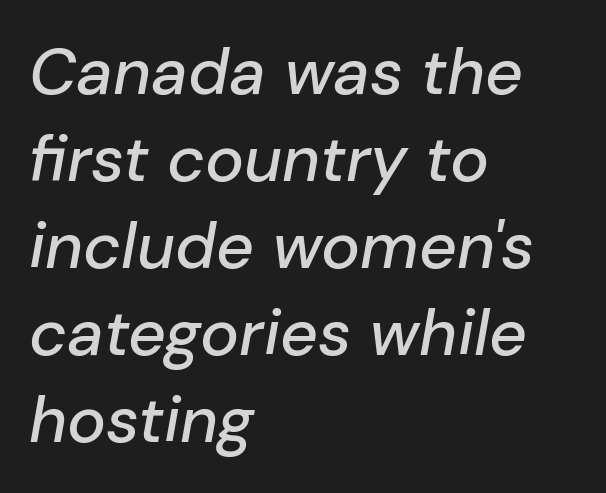
Unmarked baselines from the first word to the last. The passage shown stacks its lines at a standard gap. Think of a printed novel: that variable character pitch is what you see here. You could call the tracking neutral — neither tight nor loose. Would a proofreader flag this as italicized? Yes. The rendering anchors every line to the left-hand side.
